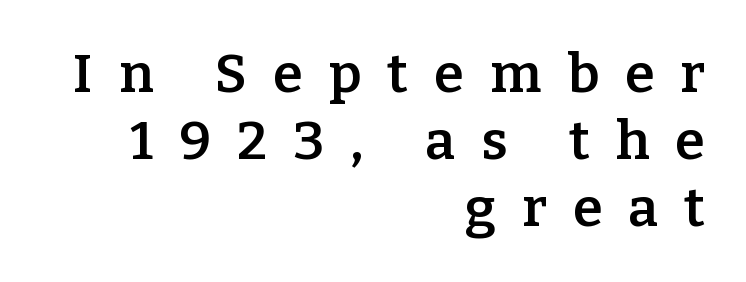
Letters rest on an invisible, unmarked baseline. A typesetter would label this face a serif. Letter spacing: wide. Spacing verdict: proportional, widths tailored to each character.
